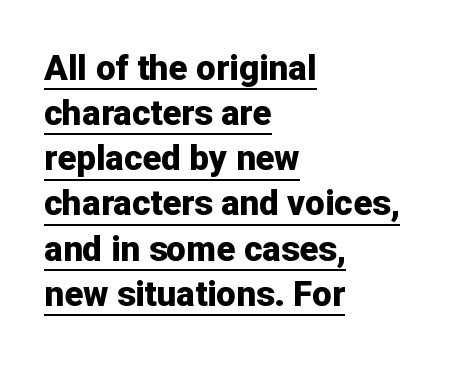
The image shows 35 px bold sans-serif type, upright; set left-aligned, normal line spacing (1.29x), normal letter spacing, underlined; low stroke contrast and a medium x-height.
